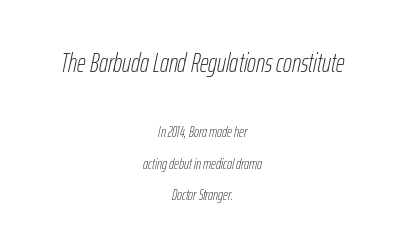
The image shows 27 px text type, italic (leaning right); set centered, loose line spacing (2.1x), normal letter spacing, not underlined; the first (top) block is 1.8x larger.
